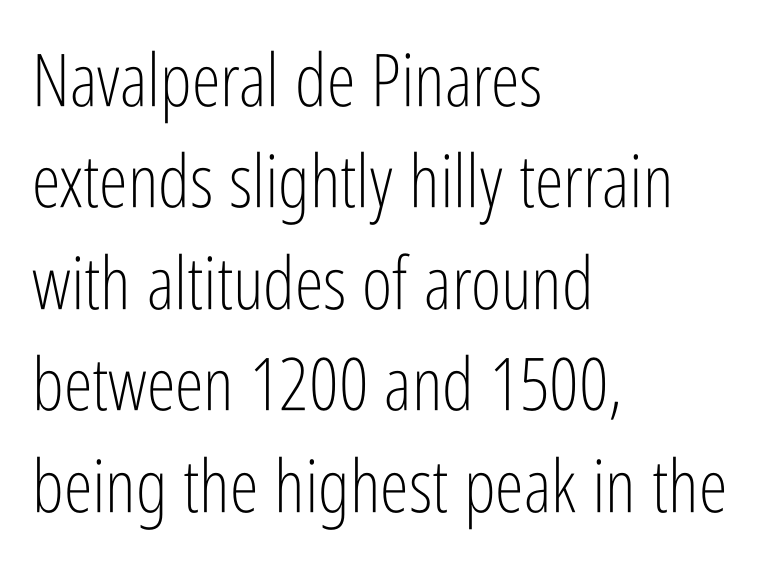
{"serif": "no", "italic": "no", "bold": "no", "weight": "light", "width": "condensed", "stroke_contrast": "low", "x_height": "medium", "monospaced": "no", "underline": "no", "align": "left", "line_spacing": "normal", "line_spacing_ratio": 1.39, "letter_spacing": "normal", "letter_spacing_em": 0.0, "glyph_px": 73}
